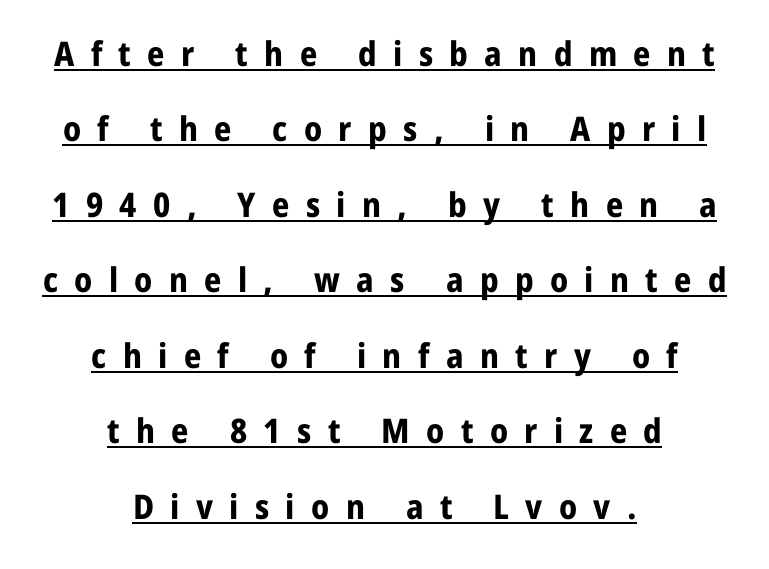
The letters carry no serifs — their stems end cleanly without finishing strokes. Every stem runs plumb, perpendicular to the baseline. Tracking value appears strongly positive — letters spread wide. Has an underline been added? It has.
